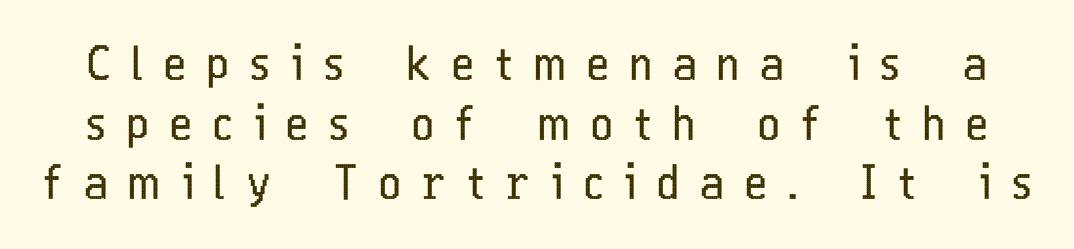
The image shows 47 px regular-weight, condensed sans-serif type, upright; set normal line spacing (1.27x), unusually wide letter spacing (+0.45 em), not underlined; low stroke contrast and a medium x-height.
